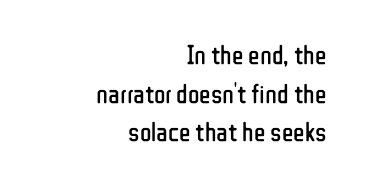
Anything drawn beneath the words? Only blank space. These lines are set flush right with a ragged left edge. Each word holds together tightly as a unit, with standard inter-letter gaps. The typography opts for an upright posture over an oblique one.
